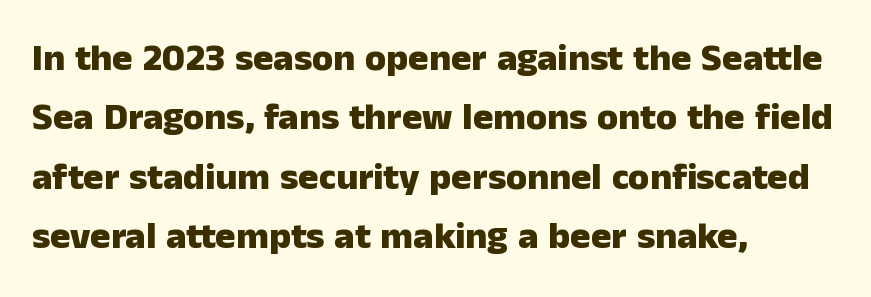
Does the copy run flush right? No — it runs flush left. The line texture is even and compact thanks to regular tracking. Style check: upright. This block has exactly the height ordinary leading produces. These words are printed bold, with thick strokes throughout. Each letter keeps its own natural width here, so spacing adapts to shape.
